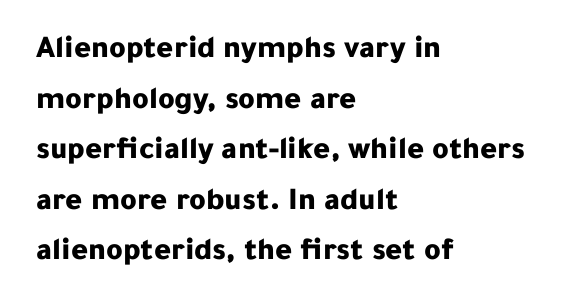
The image shows 32 px bold sans-serif type, upright; set left-aligned, normal line spacing (1.58x), normal letter spacing, not underlined; low stroke contrast and a medium x-height.
